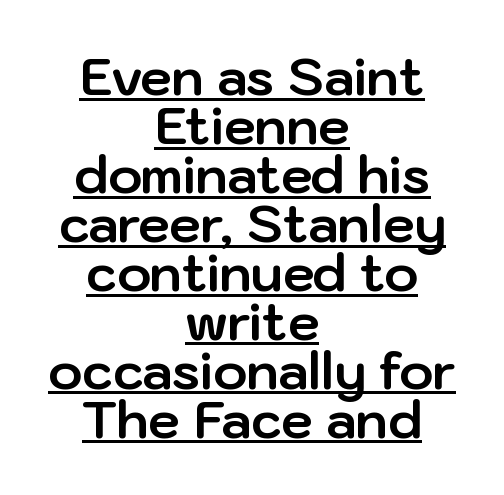
The image shows 51 px bold sans-serif type, upright; set centered, tight line spacing (0.96x), normal letter spacing, underlined; low stroke contrast and a medium x-height.
